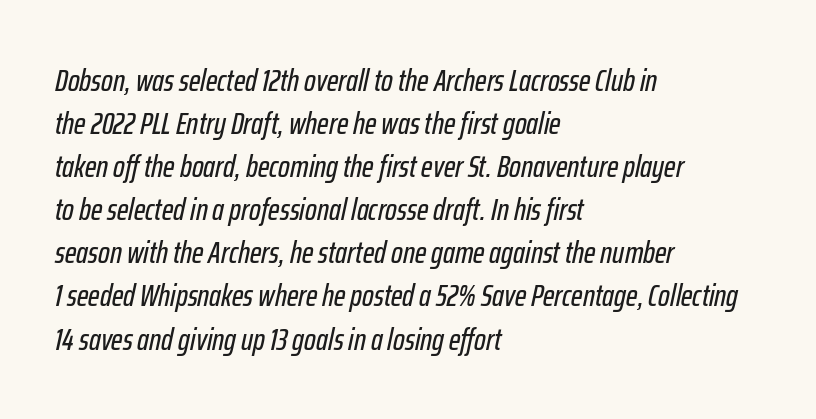
{"italic": "yes", "lean": "right", "slant_degrees": 12, "width": "condensed", "stroke_contrast": "low", "x_height": "medium", "monospaced": "no", "underline": "no", "align": "left", "line_spacing": "normal", "line_spacing_ratio": 1.39, "letter_spacing": "normal", "letter_spacing_em": 0.0, "glyph_px": 31}
